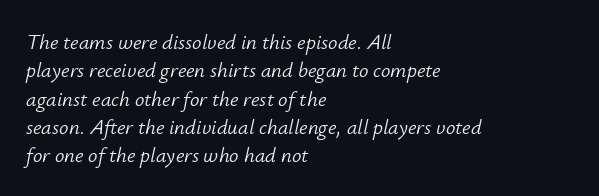
The typesetting does not lean heavy: it is not bold. Characters are canted at an angle relative to the baseline's perpendicular. The area under the type is left untouched. In CSS terms this would be text-align: left.
